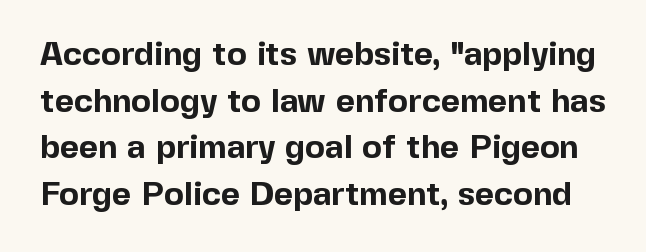
Q: Is the text bold? A: Yes.
Q: Is the text italic (slanted)? A: No, it is upright.
Q: Is the typeface a serif or a sans-serif typeface? A: Sans-serif.
Q: Is the text underlined? A: No.
Q: Is the spacing between letters normal or unusually wide? A: Normal.
Q: Is the spacing between lines tight, normal or loose? A: Normal.
Q: Width (condensed, normal, or wide)? A: Normal.
Q: x-height? A: Medium.
Q: Monospaced? A: No.
